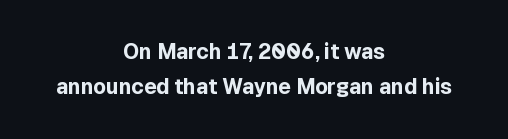
{"italic": "no", "bold": "yes", "underline": "no", "align": "center", "line_spacing": "normal", "line_spacing_ratio": 1.67, "letter_spacing": "normal", "letter_spacing_em": 0.0, "glyph_px": 21}
